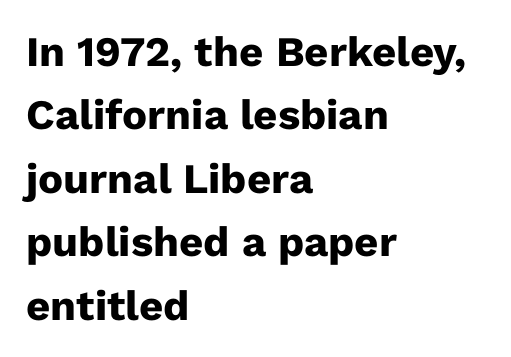
The image shows 42 px heavy sans-serif type, upright; set left-aligned, normal line spacing (1.51x), normal letter spacing, not underlined; low stroke contrast and a medium x-height.
